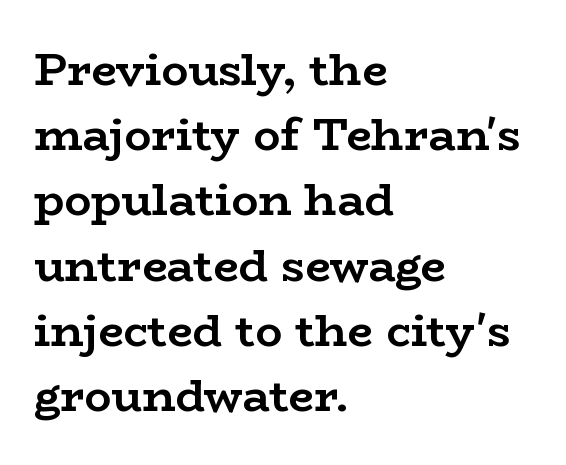
{"serif": "yes", "italic": "no", "bold": "yes", "weight": "semibold", "width": "wide", "stroke_contrast": "low", "x_height": "medium", "monospaced": "no", "underline": "no", "align": "left", "line_spacing": "normal", "line_spacing_ratio": 1.45, "letter_spacing": "normal", "letter_spacing_em": 0.0, "glyph_px": 45}
